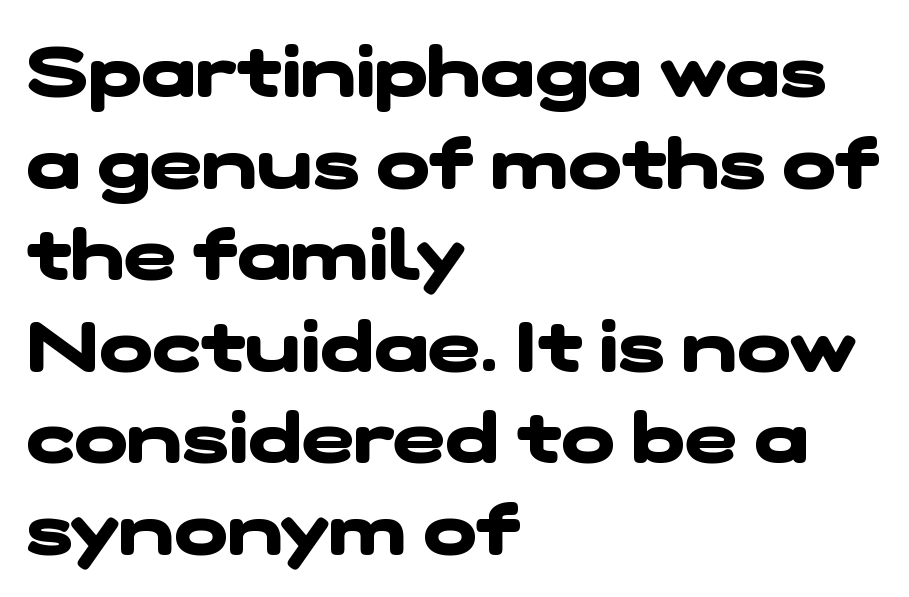
Q: Is the text bold? A: Yes.
Q: Is the typeface a serif or a sans-serif typeface? A: Sans-serif.
Q: Is the text underlined? A: No.
Q: How is the paragraph aligned? A: Left-aligned.
Q: Is the spacing between letters normal or unusually wide? A: Normal.
Q: Is the spacing between lines tight, normal or loose? A: Normal.
Q: Width (condensed, normal, or wide)? A: Wide.
Q: Stroke contrast? A: Low.
Q: x-height? A: Medium.
Q: Monospaced? A: No.
